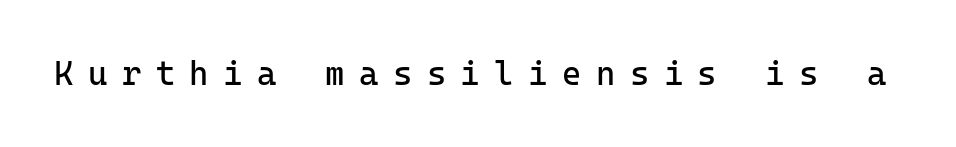
The face used here is a sans, in the tradition of grotesques and geometrics. This is roman type, the default non-slanted kind. Note the uniform advance width — an 'i' takes as much space as an 'm'. The typesetting does not lean heavy: it is not bold. Honestly, there is no underline to notice here at all.
